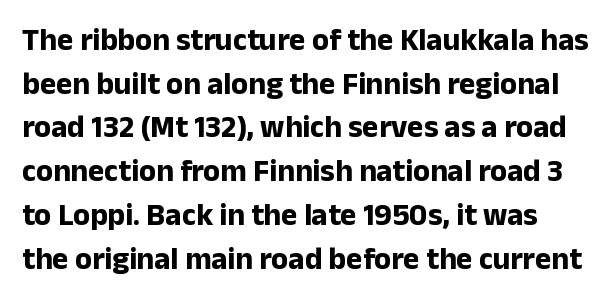
Q: Is the text bold? A: Yes.
Q: Is the text italic (slanted)? A: No, it is upright.
Q: Is the typeface a serif or a sans-serif typeface? A: Sans-serif.
Q: Is the text underlined? A: No.
Q: Is the spacing between letters normal or unusually wide? A: Normal.
Q: Is the spacing between lines tight, normal or loose? A: Normal.
Q: Width (condensed, normal, or wide)? A: Normal.
Q: Stroke contrast? A: Low.
Q: x-height? A: Medium.
Q: Monospaced? A: No.
